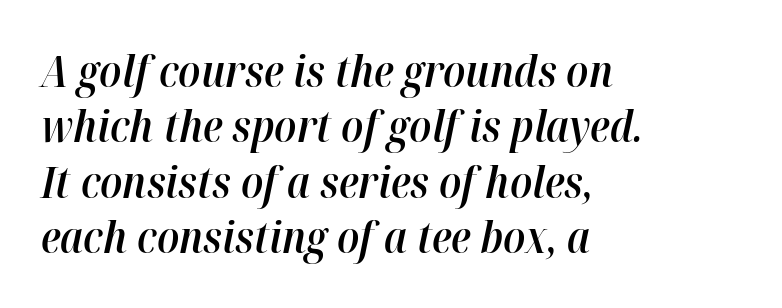
The strip under each line holds only bare page. These lines are rendered in a variable-pitch font. The sample has been set in demibold, a notch under bold. Rendered with sloped, italic letterforms. A classic flush-left, rag-right setting is used for this passage. Nothing unusual about the tracking: characters are spaced as the font intends.
